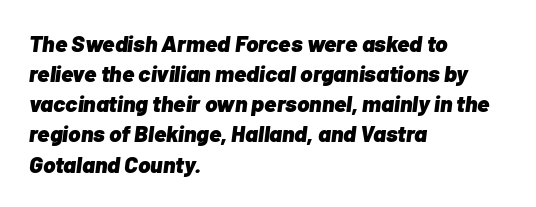
{"italic": "yes", "lean": "right", "slant_degrees": 7, "bold": "yes", "underline": "no", "align": "left", "line_spacing": "normal", "line_spacing_ratio": 1.31, "letter_spacing": "normal", "letter_spacing_em": 0.0, "glyph_px": 23}
